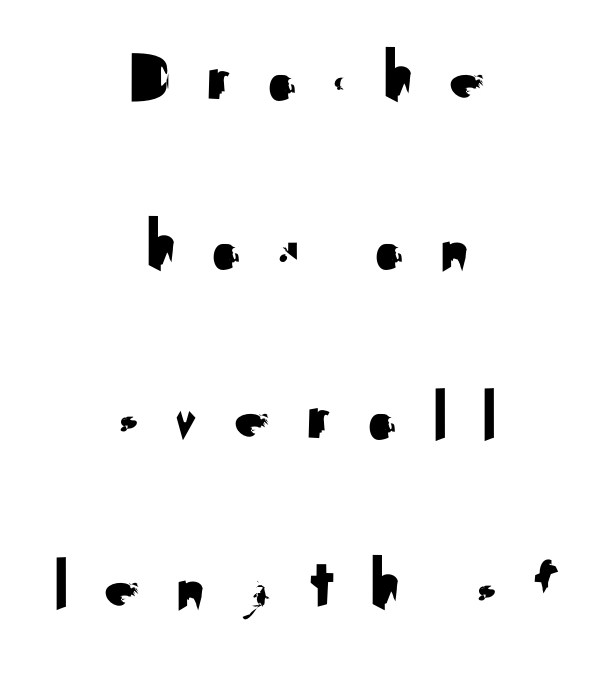
Q: Is the text italic (slanted)? A: No, it is upright.
Q: Is the typeface a serif or a sans-serif typeface? A: Sans-serif.
Q: Is the text underlined? A: No.
Q: How is the paragraph aligned? A: Centered.
Q: Is the spacing between letters normal or unusually wide? A: Unusually wide.
Q: Is the spacing between lines tight, normal or loose? A: Loose.
Q: Width (condensed, normal, or wide)? A: Normal.
Q: Stroke contrast? A: Medium.
Q: x-height? A: Small.
Q: Monospaced? A: No.
